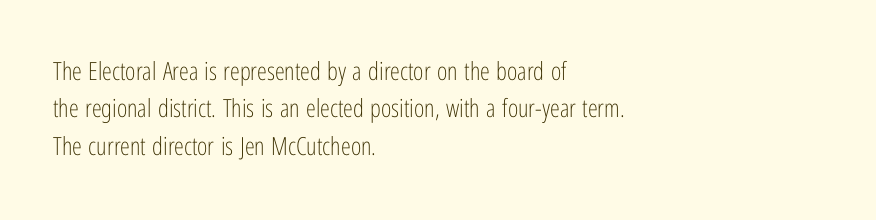
{"italic": "no", "bold": "no", "underline": "no", "align": "left", "line_spacing": "normal", "line_spacing_ratio": 1.5, "letter_spacing": "normal", "letter_spacing_em": 0.0, "glyph_px": 25}
